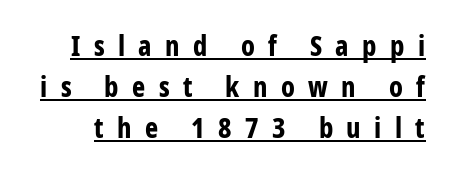
Substantial extra tracking has been applied to these lines. Every letter is thick-stroked: bold, no question. Leading: standard. In terms of letterform style, serifs are entirely absent. Is there any slant? The stems are plumb. Honestly, the underline is the first thing you notice here.
